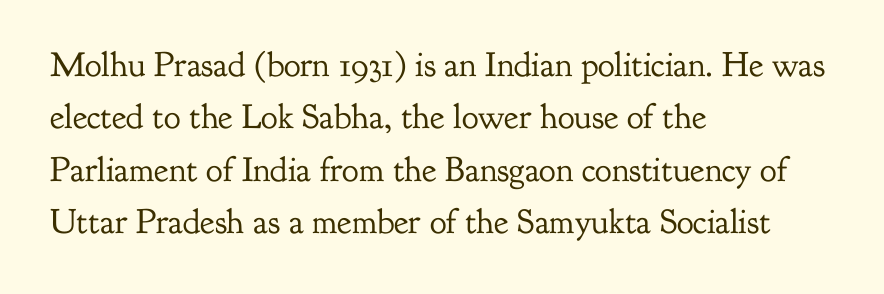
Note the varied advance widths — an 'i' is clearly narrower than an 'm'. The rendering anchors every line to the left-hand side. Words appear dense and cohesive because spacing is normal. Baseline-to-baseline distance is the conventional proportion of letter height.
